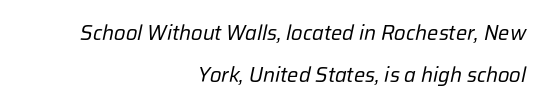
Horizontal bands of white between lines are thick stripes. Italic: yes, the glyphs are oblique. No heavy texture on the line: the type isn't bold. Here the glyphs are tracked normally, forming tight word shapes. Letters rest on an invisible, unmarked baseline. The paragraph has a hard right edge and a soft left edge.
